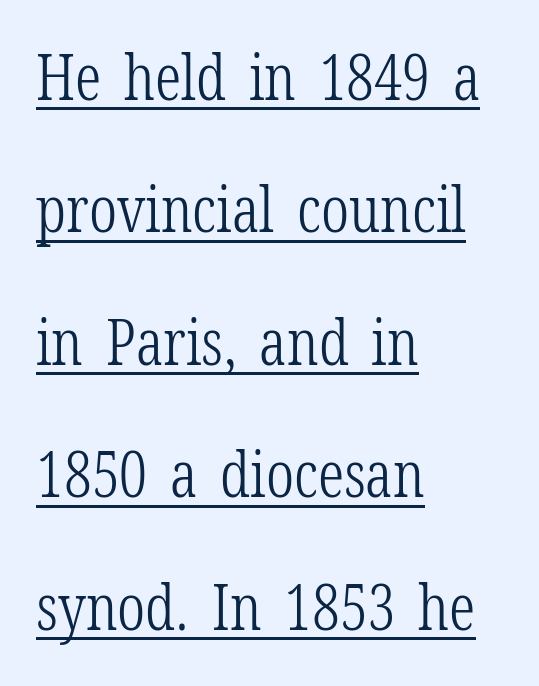
Q: Is the text bold? A: No.
Q: Is the text italic (slanted)? A: No, it is upright.
Q: Is the typeface a serif or a sans-serif typeface? A: Serif.
Q: Is the text underlined? A: Yes.
Q: How is the paragraph aligned? A: Left-aligned.
Q: Is the spacing between letters normal or unusually wide? A: Normal.
Q: Is the spacing between lines tight, normal or loose? A: Loose.
Q: Width (condensed, normal, or wide)? A: Condensed.
Q: Stroke contrast? A: Low.
Q: x-height? A: Medium.
Q: Monospaced? A: No.
